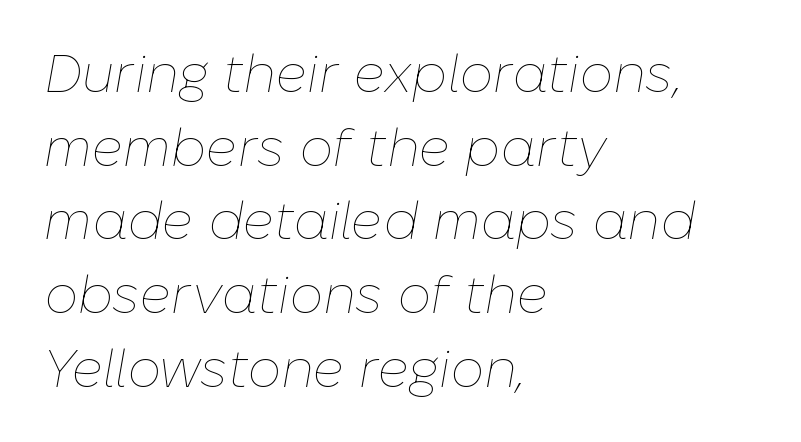
Each letter keeps its own natural width here, so spacing adapts to shape. The gap between lines stays unmarked. This sample is left-justified, so line endings fall wherever the words run out. Students, observe: this is what conventionally led text looks like.
